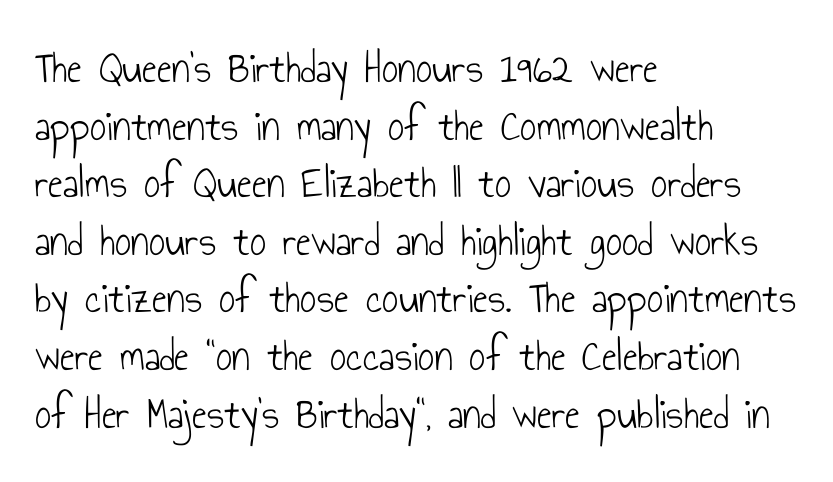
{"serif": "no", "italic": "no", "bold": "no", "weight": "light", "width": "condensed", "stroke_contrast": "low", "x_height": "small", "monospaced": "no", "underline": "no", "align": "left", "line_spacing": "normal", "line_spacing_ratio": 1.28, "letter_spacing": "normal", "letter_spacing_em": 0.0, "glyph_px": 45}
